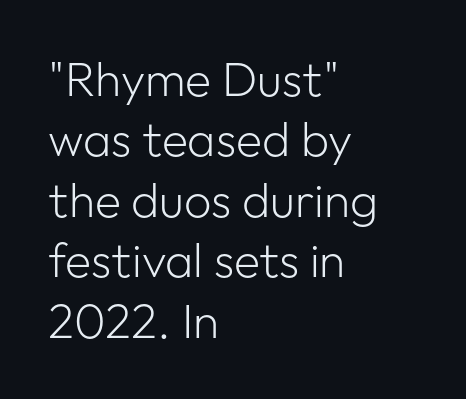
The image shows 48 px light sans-serif type, upright; set left-aligned, normal line spacing (1.26x), normal letter spacing, not underlined; low stroke contrast and a medium x-height.
